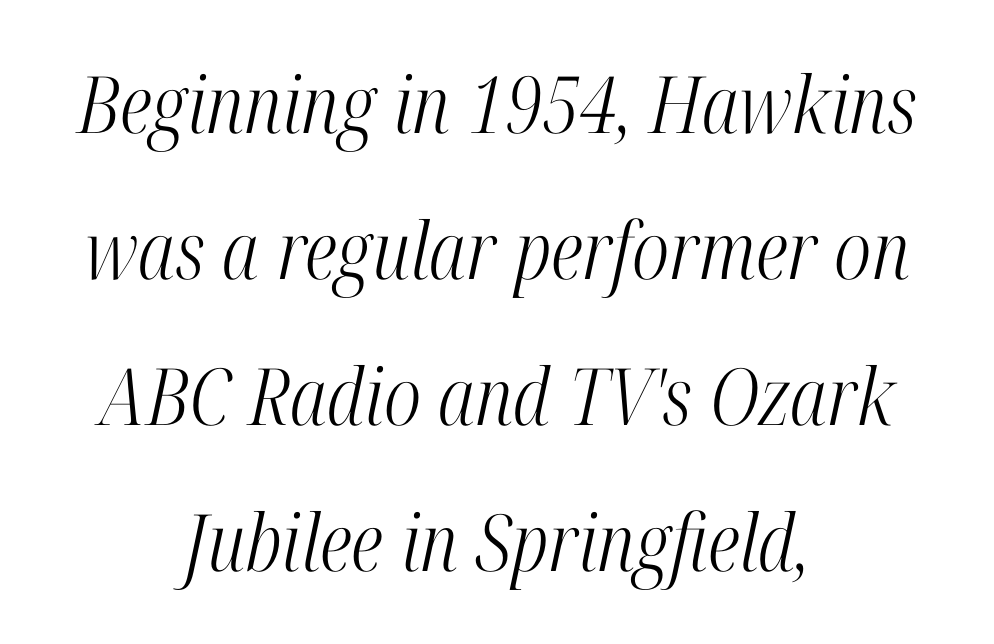
The rendering keeps characters at their native spacing. Is the stroke heavy? The answer is a plain regular-or-lighter. Examine the stroke ends and you'll spot serifs. The face used here has a pronounced slope to its letters.
